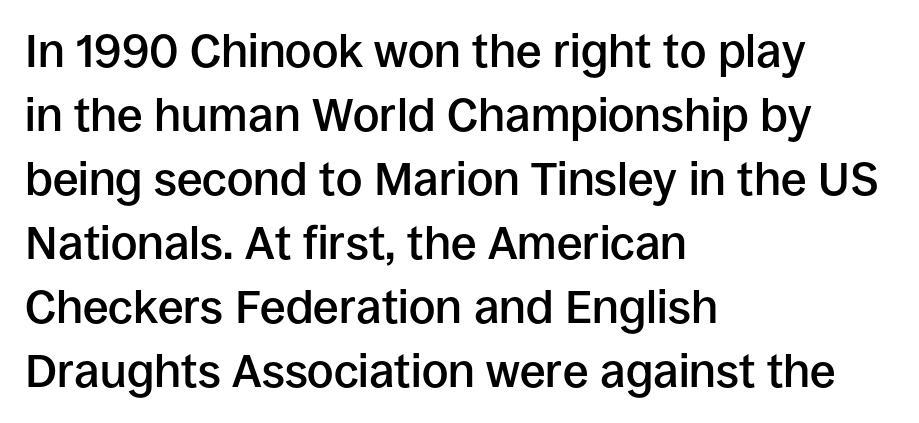
The image shows 46 px semibold sans-serif type, upright; set left-aligned, normal line spacing (1.39x), normal letter spacing, not underlined; low stroke contrast and a large x-height.
